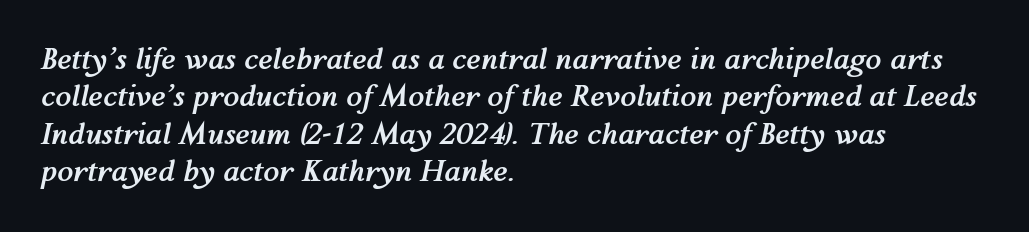
The image shows 29 px semibold type, italic (leaning right); set left-aligned, normal line spacing (1.29x), normal letter spacing, not underlined; medium stroke contrast and a medium x-height.
